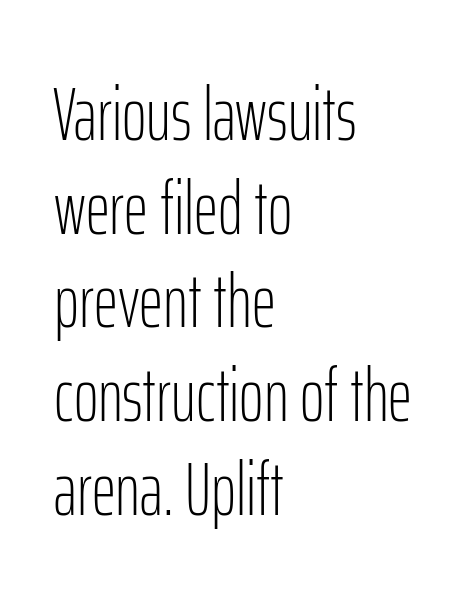
Q: Is the text bold? A: No.
Q: Is the text italic (slanted)? A: No, it is upright.
Q: Is the typeface a serif or a sans-serif typeface? A: Sans-serif.
Q: Is the text underlined? A: No.
Q: How is the paragraph aligned? A: Left-aligned.
Q: Is the spacing between letters normal or unusually wide? A: Normal.
Q: Is the spacing between lines tight, normal or loose? A: Normal.
Q: Width (condensed, normal, or wide)? A: Condensed.
Q: Stroke contrast? A: Low.
Q: x-height? A: Medium.
Q: Monospaced? A: No.
